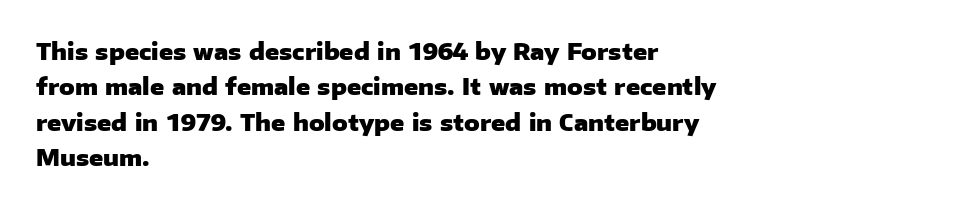
The image shows 23 px bold type, upright; set left-aligned, normal line spacing (1.54x), normal letter spacing, not underlined.
